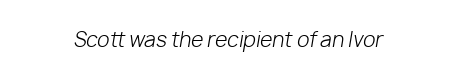
The image shows 20 px text type, italic (leaning right); set normal letter spacing, not underlined.
